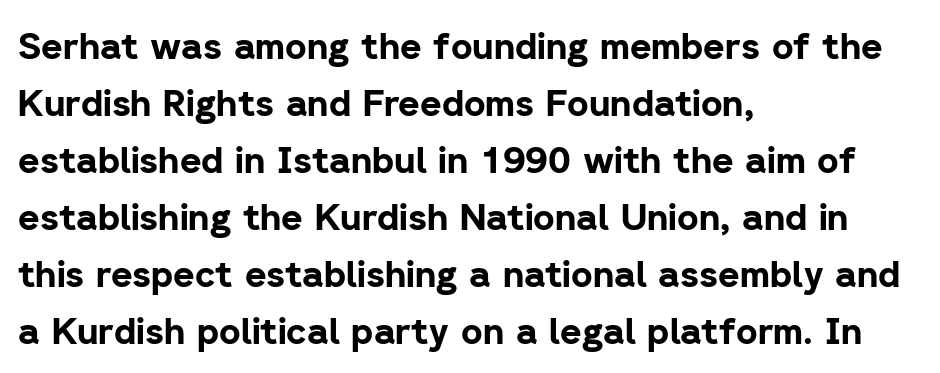
{"serif": "no", "italic": "no", "bold": "yes", "weight": "bold", "width": "normal", "stroke_contrast": "low", "x_height": "medium", "monospaced": "no", "underline": "no", "align": "left", "line_spacing": "normal", "line_spacing_ratio": 1.54, "letter_spacing": "normal", "letter_spacing_em": 0.0, "glyph_px": 37}
